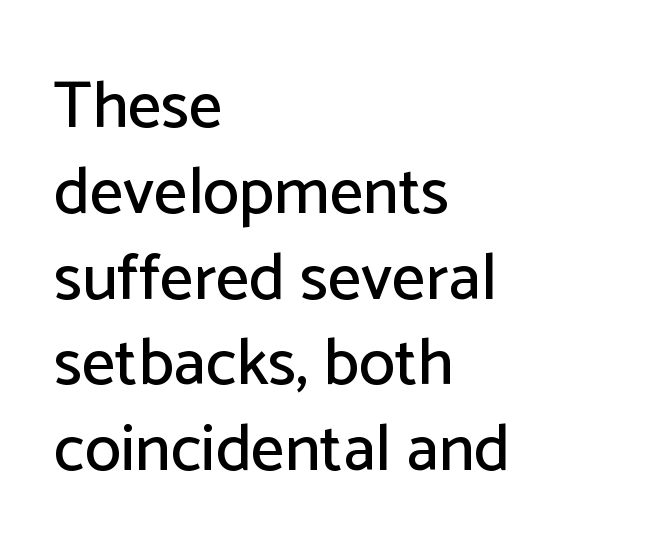
The image shows 66 px sans-serif type, upright; set left-aligned, normal line spacing (1.3x), normal letter spacing, not underlined; low stroke contrast and a medium x-height.
